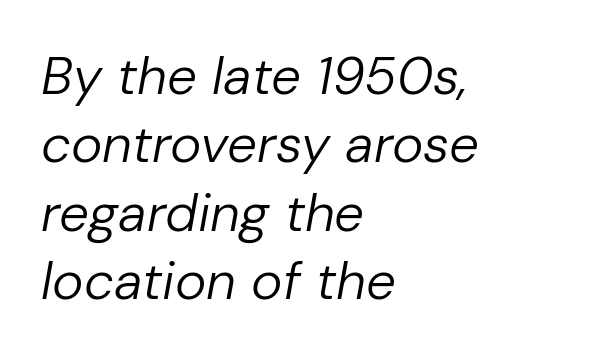
The image shows 53 px regular-weight type, italic (leaning right); set left-aligned, normal line spacing (1.29x), normal letter spacing, not underlined; low stroke contrast and a medium x-height.
